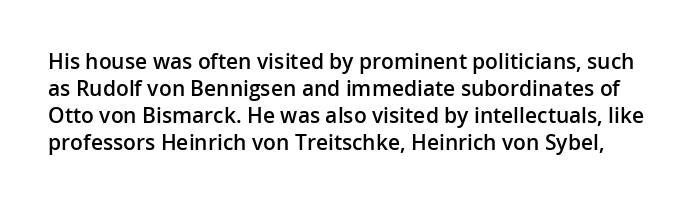
Q: Is the text bold? A: Semi-bold.
Q: Is the text italic (slanted)? A: No, it is upright.
Q: Is the text underlined? A: No.
Q: Is the spacing between letters normal or unusually wide? A: Normal.
Q: Is the spacing between lines tight, normal or loose? A: Normal.
